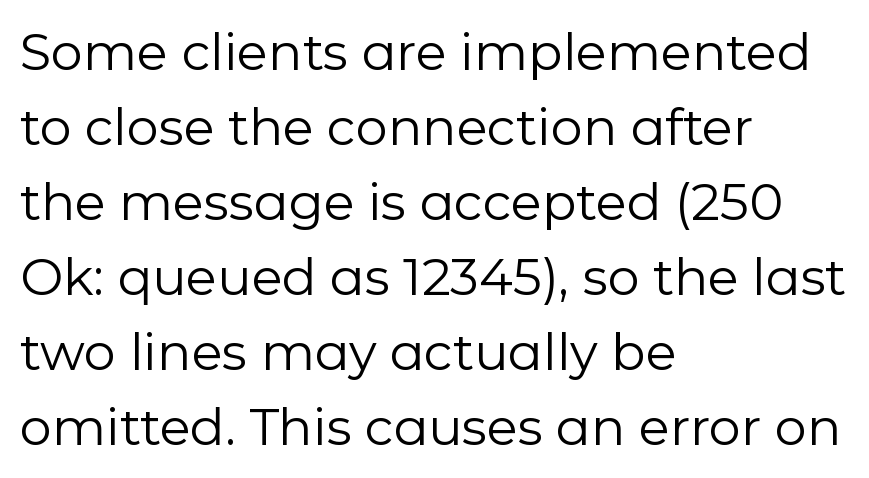
The typeface chosen for these lines omits serifs. Varying glyph widths throughout — classic text-font behaviour. Descenders are the only things crossing below the line. The compositor pushed each line to the left boundary.
